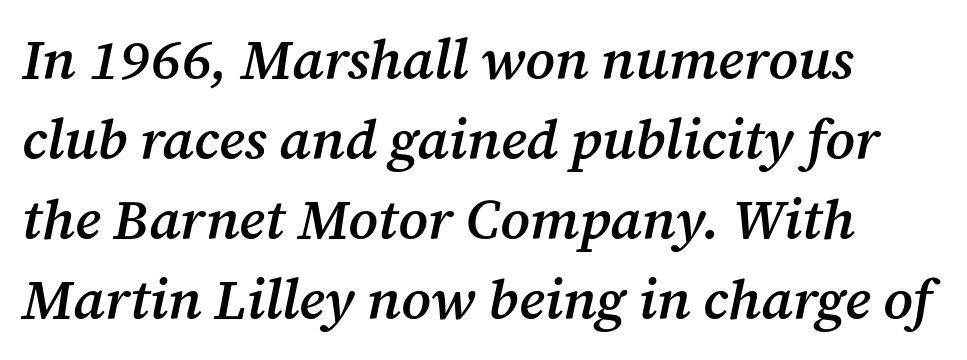
The rendering uses natural spacing where letterforms have individual widths. Rows of type keep a routine distance in the vertical direction. This is moderately heavy type, rendered in semibold. Descenders hang freely into open space. An italicized treatment has been applied to the whole sample. This rendering employs a face with finishing strokes, i.e., a serif.
